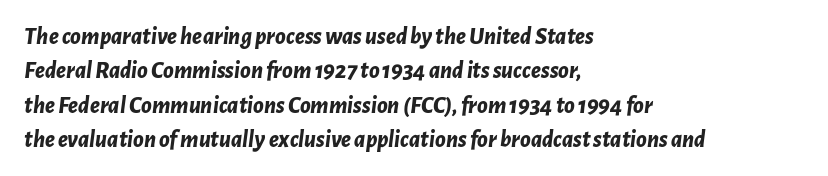
{"italic": "yes", "lean": "right", "slant_degrees": 7, "bold": "yes", "underline": "no", "align": "left", "line_spacing": "normal", "line_spacing_ratio": 1.43, "letter_spacing": "normal", "letter_spacing_em": 0.0, "glyph_px": 24}
